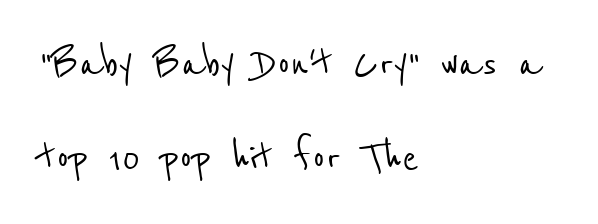
Rule under the text: the space is simply empty. There is no visible air inserted between adjacent glyphs. A typesetter would call this proportional, since set widths differ per character. All the whitespace from short lines collects on the right. Letterform terminals end flat and unadorned throughout the passage.
